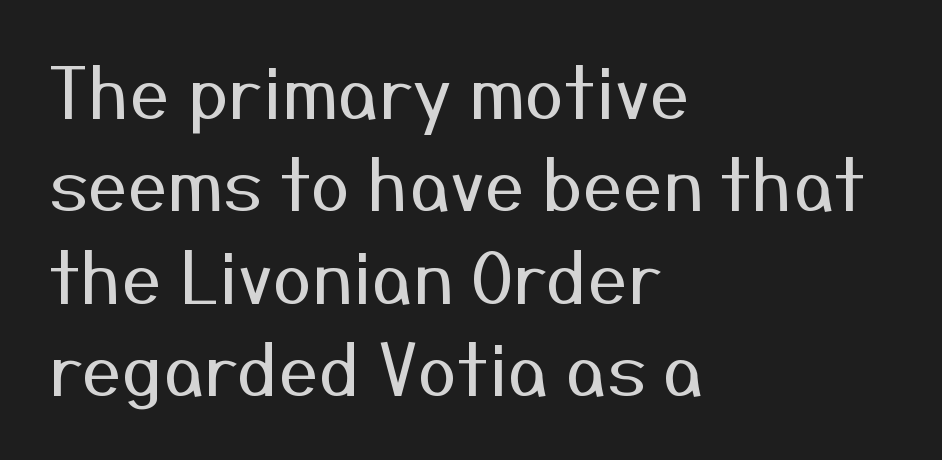
{"serif": "no", "italic": "no", "bold": "no", "weight": "regular", "width": "normal", "stroke_contrast": "medium", "x_height": "medium", "monospaced": "no", "underline": "no", "align": "left", "line_spacing": "normal", "line_spacing_ratio": 1.3, "letter_spacing": "normal", "letter_spacing_em": 0.0, "glyph_px": 71}
